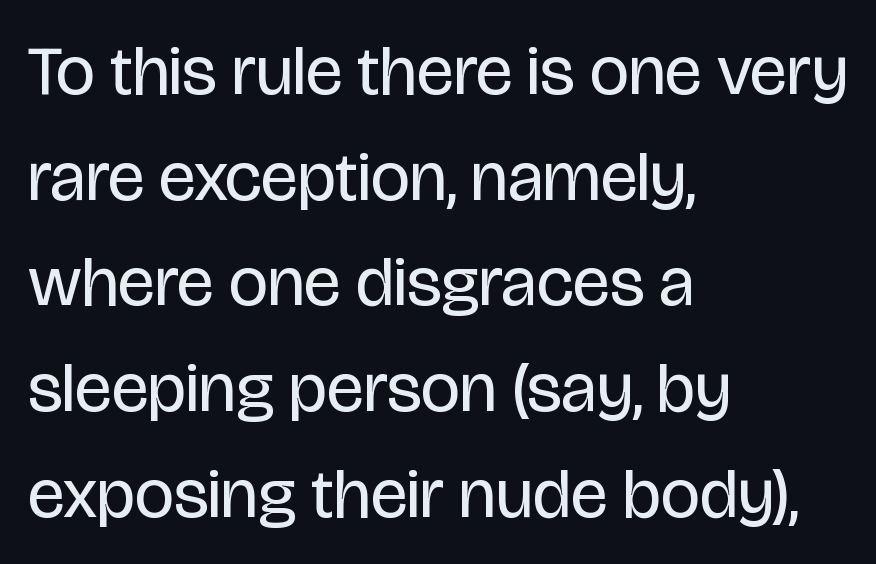
{"serif": "no", "italic": "no", "bold": "no", "weight": "regular", "width": "condensed", "stroke_contrast": "low", "x_height": "large", "monospaced": "no", "underline": "no", "align": "left", "line_spacing": "normal", "line_spacing_ratio": 1.51, "letter_spacing": "normal", "letter_spacing_em": 0.0, "glyph_px": 70}
